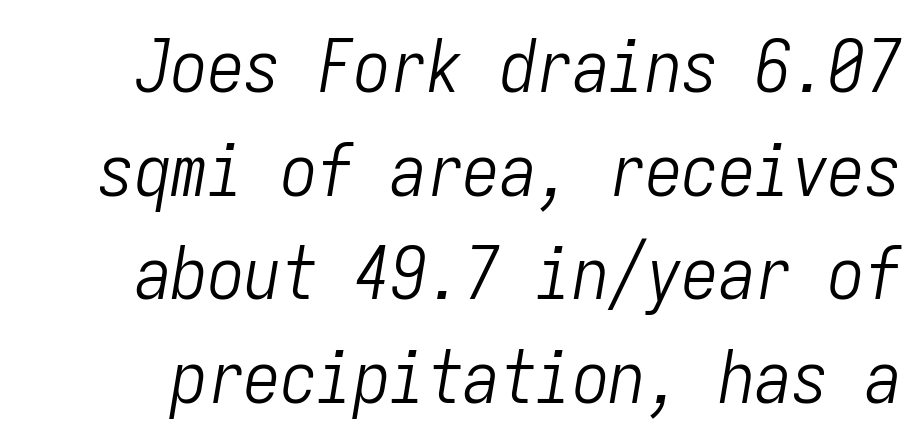
{"italic": "yes", "lean": "right", "slant_degrees": 9, "bold": "no", "weight": "light", "width": "condensed", "stroke_contrast": "low", "x_height": "medium", "monospaced": "yes", "underline": "no", "line_spacing": "normal", "line_spacing_ratio": 1.42, "letter_spacing": "normal", "letter_spacing_em": 0.0, "glyph_px": 73}
